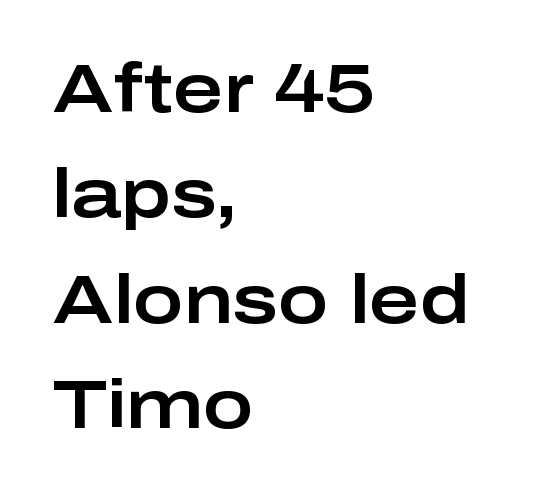
Q: Is the text italic (slanted)? A: No, it is upright.
Q: Is the typeface a serif or a sans-serif typeface? A: Sans-serif.
Q: Is the text underlined? A: No.
Q: How is the paragraph aligned? A: Left-aligned.
Q: Is the spacing between letters normal or unusually wide? A: Normal.
Q: Is the spacing between lines tight, normal or loose? A: Normal.
Q: Width (condensed, normal, or wide)? A: Wide.
Q: Stroke contrast? A: Low.
Q: x-height? A: Medium.
Q: Monospaced? A: No.
